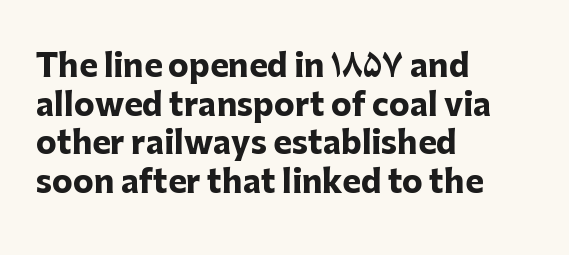
{"serif": "no", "italic": "no", "bold": "yes", "weight": "heavy", "width": "normal", "stroke_contrast": "low", "x_height": "medium", "monospaced": "no", "underline": "no", "align": "left", "line_spacing": "normal", "line_spacing_ratio": 1.25, "letter_spacing": "normal", "letter_spacing_em": 0.0, "glyph_px": 31}
